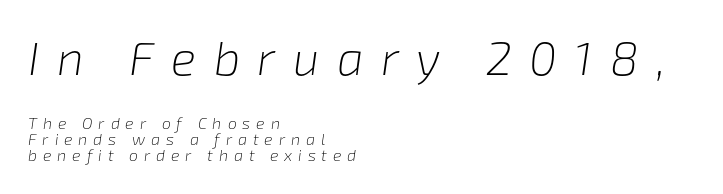
Q: Is the text bold? A: No.
Q: Is the text italic (slanted)? A: Yes, it leans right by about 8 degrees.
Q: Is the text underlined? A: No.
Q: How is the paragraph aligned? A: Left-aligned.
Q: Is the spacing between letters normal or unusually wide? A: Unusually wide.
Q: Is the spacing between lines tight, normal or loose? A: Tight.
Q: Which block of text is set in a larger size, the first (top) or the second (bottom)? A: The first (top) one.
Q: Width (condensed, normal, or wide)? A: Normal.
Q: Stroke contrast? A: Low.
Q: x-height? A: Medium.
Q: Monospaced? A: No.
